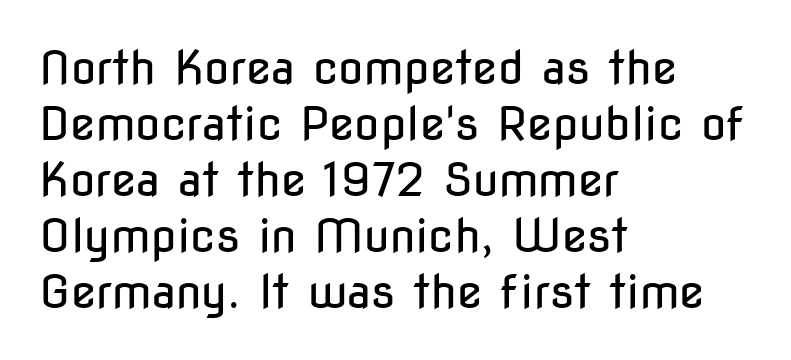
The image shows 46 px regular-weight, condensed sans-serif type, upright; set left-aligned, line spacing 1.22x, normal letter spacing, not underlined; low stroke contrast and a medium x-height.
